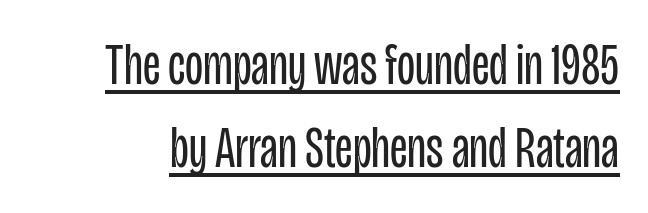
Q: Is the text bold? A: No.
Q: Is the text italic (slanted)? A: No, it is upright.
Q: Is the typeface a serif or a sans-serif typeface? A: Sans-serif.
Q: Is the text underlined? A: Yes.
Q: Is the spacing between letters normal or unusually wide? A: Normal.
Q: Is the spacing between lines tight, normal or loose? A: Normal.
Q: Width (condensed, normal, or wide)? A: Condensed.
Q: Stroke contrast? A: Low.
Q: x-height? A: Large.
Q: Monospaced? A: No.
